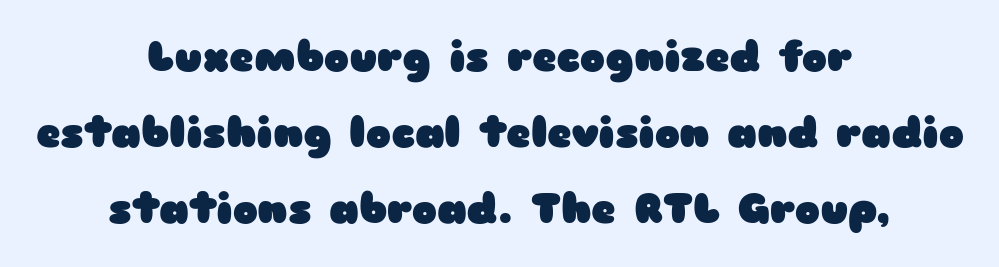
{"serif": "no", "italic": "no", "bold": "yes", "weight": "heavy", "width": "wide", "stroke_contrast": "low", "x_height": "medium", "monospaced": "no", "underline": "no", "align": "center", "line_spacing_ratio": 1.81, "letter_spacing": "normal", "letter_spacing_em": 0.0, "glyph_px": 42}
